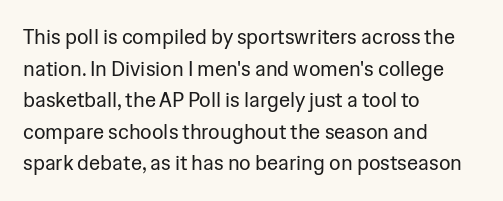
{"italic": "no", "bold": "no", "underline": "no", "align": "left", "line_spacing": "normal", "line_spacing_ratio": 1.58, "letter_spacing": "normal", "letter_spacing_em": 0.0, "glyph_px": 20}
